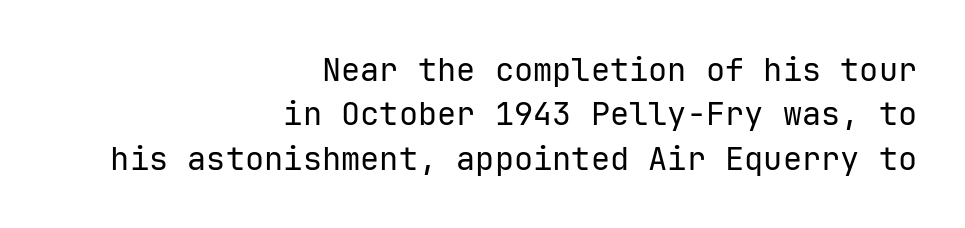
Nothing unusual about the tracking: characters are spaced as the font intends. Nope, no serifs anywhere on these letters. A light-to-regular cut is what we see here. A flush-right, rag-left setting is used for this passage. The letters march in equal steps, a hallmark of fixed-pitch type. If you drew a line through each stem, it would be perfectly vertical.
